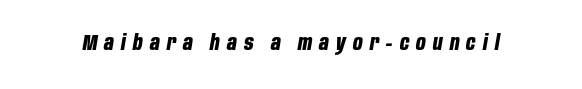
The image shows 21 px bold type, italic (leaning right); set unusually wide letter spacing (+0.34 em), not underlined.
